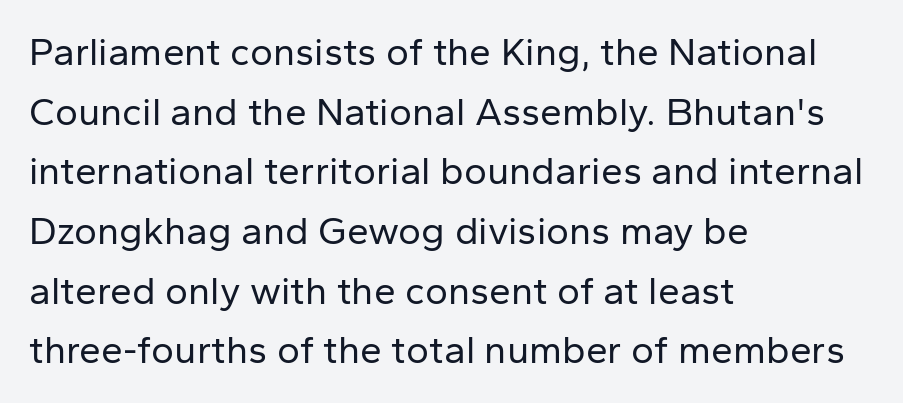
{"serif": "no", "italic": "no", "bold": "no", "weight": "regular", "width": "normal", "stroke_contrast": "low", "x_height": "medium", "monospaced": "no", "underline": "no", "align": "left", "line_spacing": "normal", "line_spacing_ratio": 1.53, "letter_spacing": "normal", "letter_spacing_em": 0.0, "glyph_px": 39}
